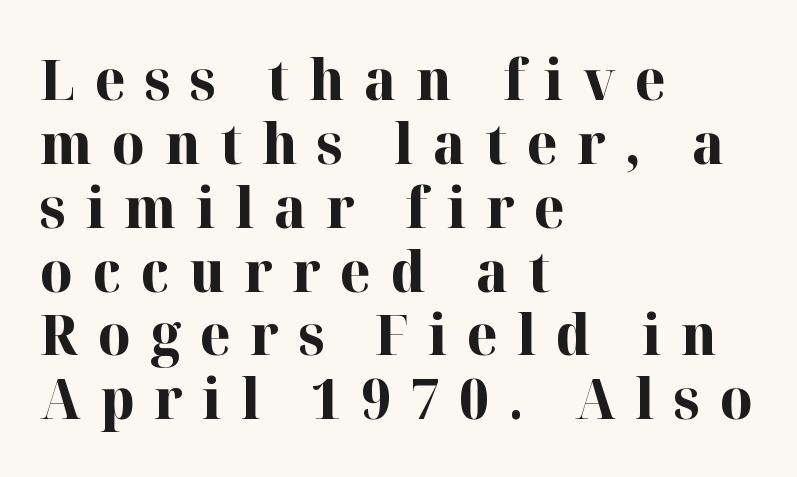
{"serif": "yes", "italic": "no", "bold": "yes", "weight": "bold", "width": "normal", "stroke_contrast": "high", "x_height": "medium", "monospaced": "no", "underline": "no", "align": "left", "line_spacing": "tight", "line_spacing_ratio": 1.14, "letter_spacing": "wide", "letter_spacing_em": 0.35, "glyph_px": 56}
